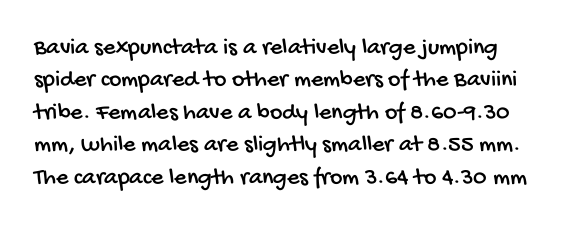
{"underline": "no", "line_spacing": "normal", "line_spacing_ratio": 1.35, "letter_spacing": "normal", "letter_spacing_em": 0.0, "glyph_px": 24}
